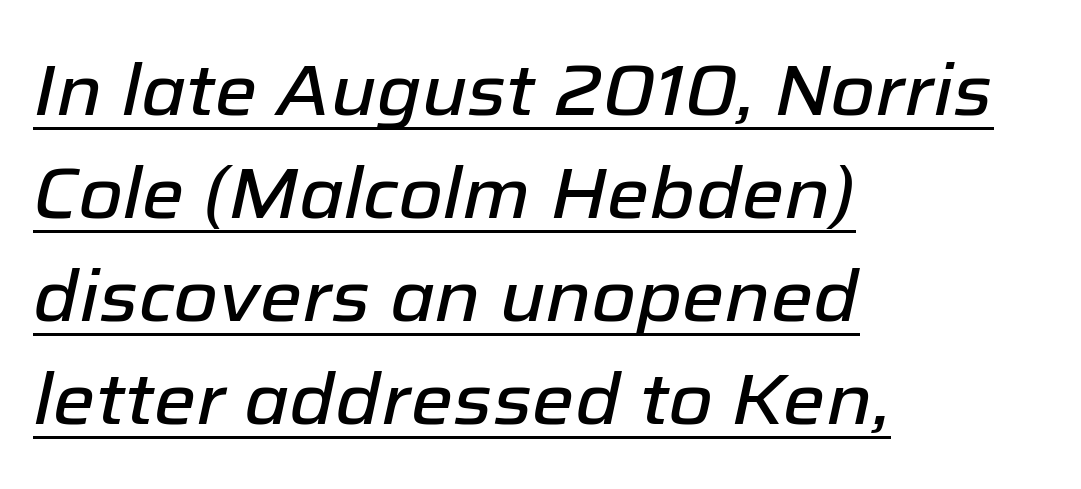
There's an unmistakable incline to the writing here. Students, note that the glyphs here touch the page at normal intervals. Honestly, the underline is the first thing you notice here. The lines are quadded left. Do the characters align in a grid? No, the font is proportional. The leading is moderate, giving the passage an even texture.
